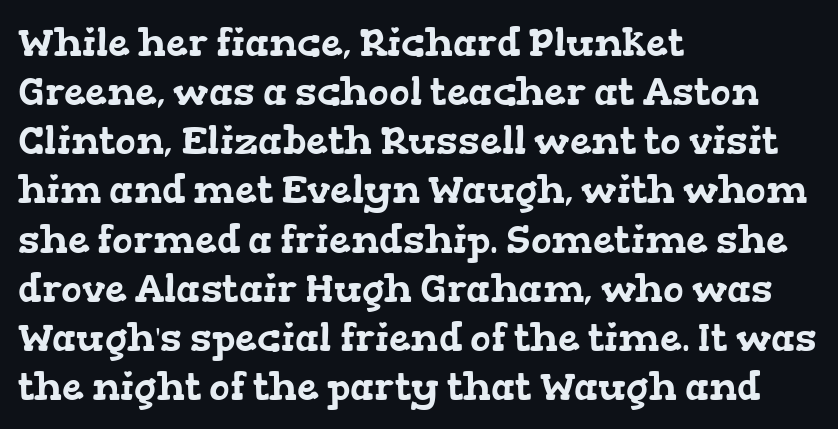
Q: Is the typeface a serif or a sans-serif typeface? A: Serif.
Q: Is the text underlined? A: No.
Q: How is the paragraph aligned? A: Left-aligned.
Q: Is the spacing between letters normal or unusually wide? A: Normal.
Q: Is the spacing between lines tight, normal or loose? A: Normal.
Q: Width (condensed, normal, or wide)? A: Wide.
Q: Stroke contrast? A: Low.
Q: x-height? A: Medium.
Q: Monospaced? A: No.
